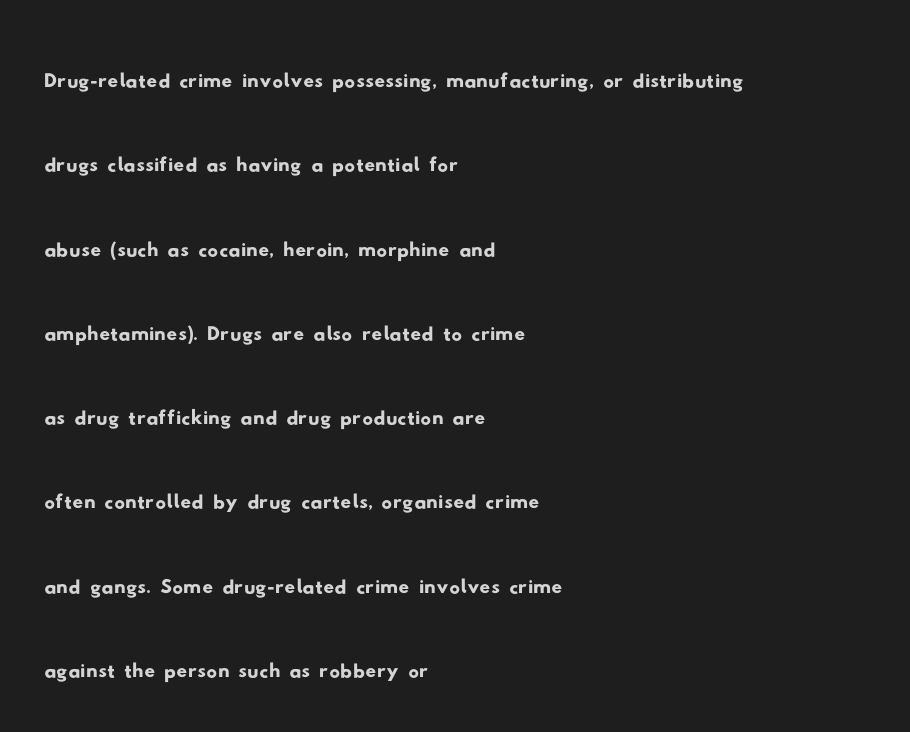
{"serif": "no", "width": "wide", "stroke_contrast": "low", "x_height": "small", "monospaced": "no", "underline": "no", "align": "left", "line_spacing": "normal", "line_spacing_ratio": 1.59, "letter_spacing": "normal", "letter_spacing_em": 0.0, "glyph_px": 53}
